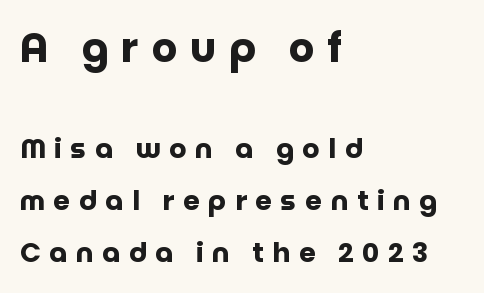
What's the leading like? Stretched, with rows far apart. The foot of each line stays bare and open. Caption: bold face, heavy strokes. A typesetter would label this face a sans.
